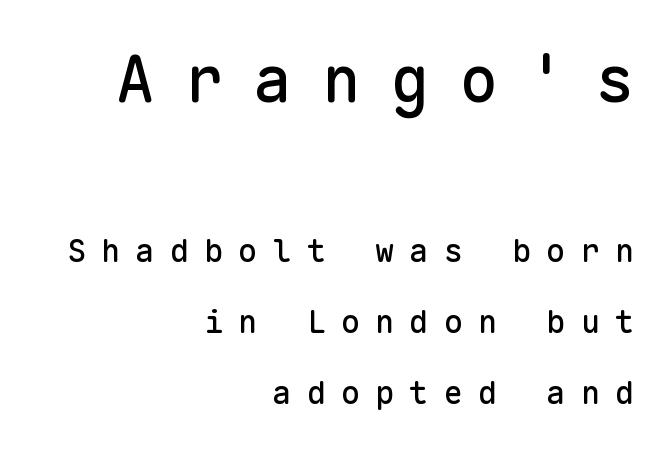
The rendering shows plain stroke endings on the letterforms — a sans-serif design. This layout puts the oversized block above and the modest block below. Interline gaps are noticeably wide in this sample. Only glyphs here, with clear space below each row.
